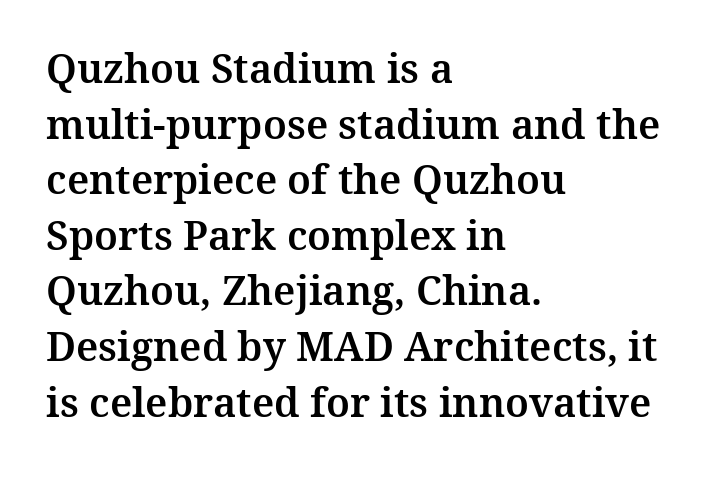
Q: Is the text italic (slanted)? A: No, it is upright.
Q: Is the typeface a serif or a sans-serif typeface? A: Serif.
Q: Is the text underlined? A: No.
Q: How is the paragraph aligned? A: Left-aligned.
Q: Is the spacing between letters normal or unusually wide? A: Normal.
Q: Is the spacing between lines tight, normal or loose? A: Normal.
Q: Width (condensed, normal, or wide)? A: Normal.
Q: Stroke contrast? A: Medium.
Q: x-height? A: Medium.
Q: Monospaced? A: No.
